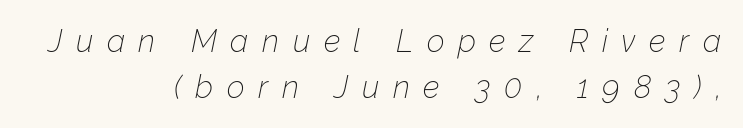
{"italic": "yes", "lean": "right", "slant_degrees": 12, "bold": "no", "weight": "thin", "width": "normal", "stroke_contrast": "low", "x_height": "medium", "monospaced": "no", "underline": "no", "align": "right", "line_spacing": "normal", "line_spacing_ratio": 1.48, "letter_spacing": "wide", "letter_spacing_em": 0.44, "glyph_px": 31}
